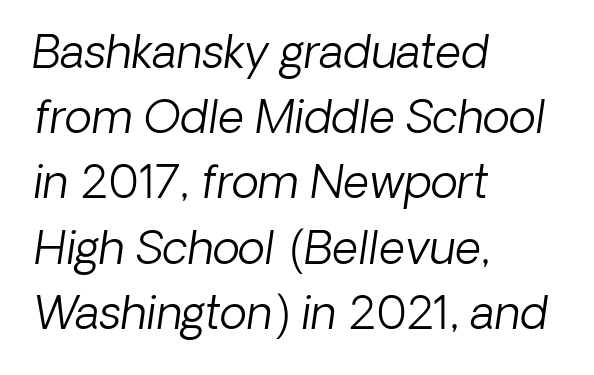
Q: Is the text bold? A: No.
Q: Is the typeface a serif or a sans-serif typeface? A: Sans-serif.
Q: Is the text underlined? A: No.
Q: How is the paragraph aligned? A: Left-aligned.
Q: Is the spacing between letters normal or unusually wide? A: Normal.
Q: Is the spacing between lines tight, normal or loose? A: Normal.
Q: Width (condensed, normal, or wide)? A: Normal.
Q: Stroke contrast? A: Low.
Q: x-height? A: Medium.
Q: Monospaced? A: No.
